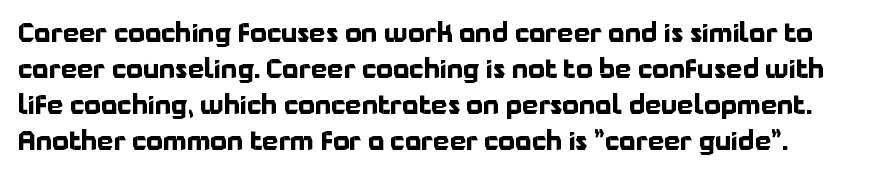
{"italic": "no", "bold": "yes", "underline": "no", "line_spacing": "normal", "line_spacing_ratio": 1.39, "letter_spacing": "normal", "letter_spacing_em": 0.0, "glyph_px": 26}
